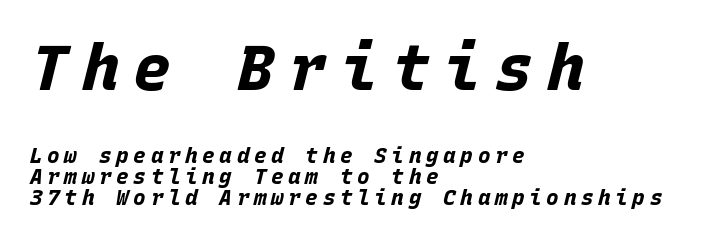
This is oblique type, the kind used for emphasis or titles. The text block is weighted toward the left margin, trailing off unevenly rightward. The string is rendered with underlining switched off. The rendering uses typewriter-style spacing with identical character cells. The upper block of text is set noticeably larger than the block beneath it. Spacing between characters has been opened up far beyond the box default.
